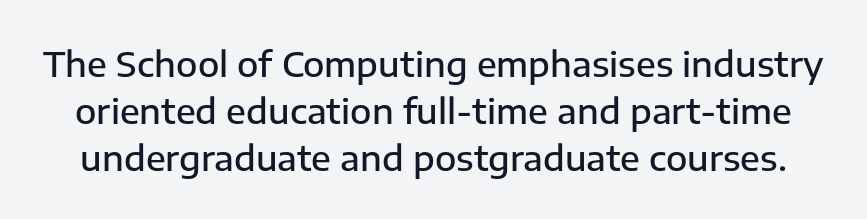
{"serif": "no", "italic": "no", "bold": "semi", "weight": "semibold", "width": "normal", "stroke_contrast": "low", "x_height": "medium", "monospaced": "no", "underline": "no", "line_spacing": "normal", "line_spacing_ratio": 1.34, "letter_spacing": "normal", "letter_spacing_em": 0.0, "glyph_px": 35}
